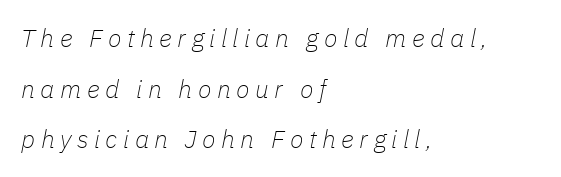
Q: Is the text bold? A: No.
Q: Is the text italic (slanted)? A: Yes, it leans right by about 11 degrees.
Q: Is the text underlined? A: No.
Q: How is the paragraph aligned? A: Left-aligned.
Q: Is the spacing between letters normal or unusually wide? A: Unusually wide.
Q: Is the spacing between lines tight, normal or loose? A: Loose.
